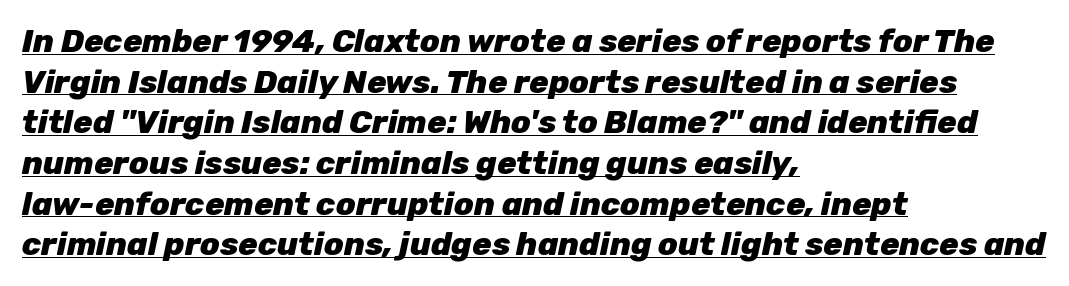
Layout note: lines flush left. Slanted lettering throughout. Each glyph is drawn with heavy, bold strokes. Decoration check: the copy is underlined.
